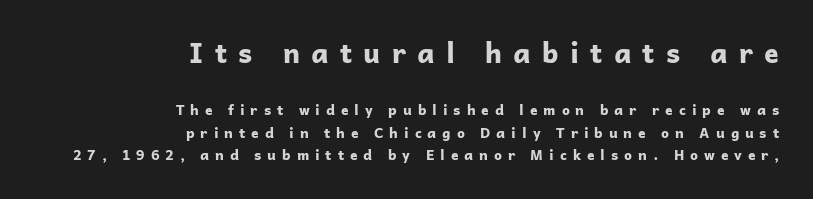
{"italic": "no", "bold": "yes", "underline": "no", "align": "right", "line_spacing": "normal", "line_spacing_ratio": 1.61, "letter_spacing": "wide", "letter_spacing_em": 0.42, "larger_block": "first", "size_ratio": 1.93, "glyph_px": 27}
